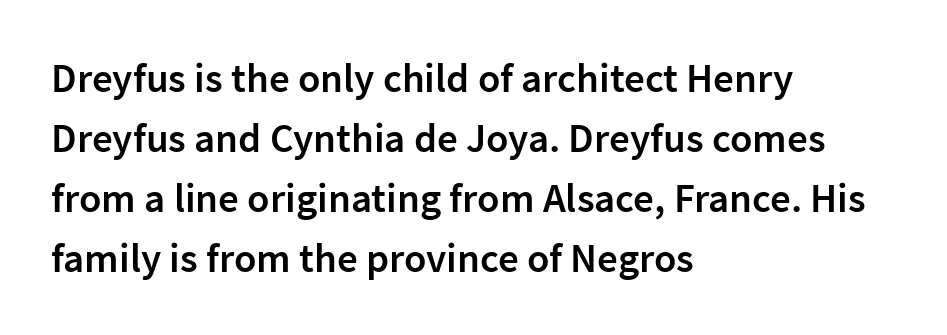
The image shows 41 px semibold sans-serif type, upright; set left-aligned, normal line spacing (1.46x), normal letter spacing, not underlined; low stroke contrast and a medium x-height.
